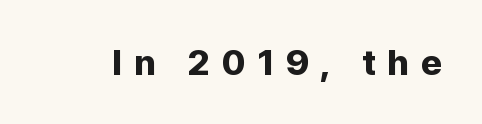
{"serif": "no", "italic": "no", "bold": "yes", "weight": "bold", "width": "normal", "stroke_contrast": "low", "x_height": "medium", "monospaced": "no", "underline": "no", "letter_spacing": "wide", "letter_spacing_em": 0.32, "glyph_px": 36}
